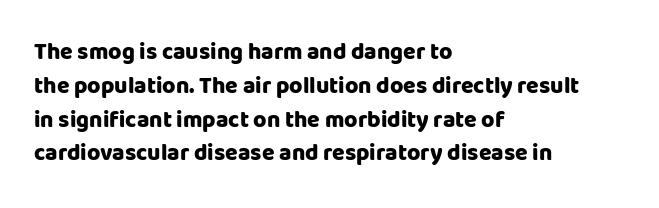
The image shows 23 px bold type, upright; set left-aligned, normal line spacing (1.47x), normal letter spacing, not underlined.
